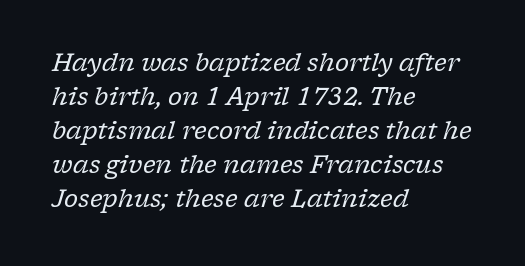
{"italic": "yes", "lean": "right", "slant_degrees": 17, "bold": "no", "underline": "no", "align": "left", "line_spacing": "normal", "line_spacing_ratio": 1.42, "letter_spacing": "normal", "letter_spacing_em": 0.0, "glyph_px": 24}
